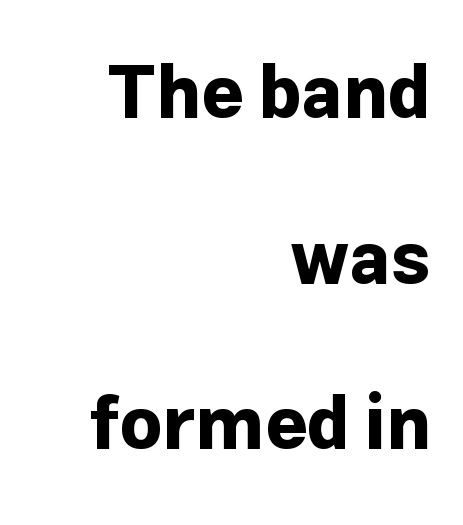
{"serif": "no", "italic": "no", "bold": "yes", "weight": "bold", "width": "normal", "stroke_contrast": "low", "x_height": "medium", "monospaced": "no", "underline": "no", "align": "right", "line_spacing": "loose", "line_spacing_ratio": 2.27, "letter_spacing": "normal", "letter_spacing_em": 0.0, "glyph_px": 73}
